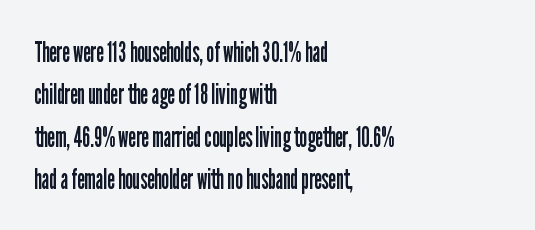
Q: Is the text bold? A: No.
Q: Is the text italic (slanted)? A: No, it is upright.
Q: Is the typeface a serif or a sans-serif typeface? A: Sans-serif.
Q: Is the text underlined? A: No.
Q: How is the paragraph aligned? A: Left-aligned.
Q: Is the spacing between letters normal or unusually wide? A: Normal.
Q: Is the spacing between lines tight, normal or loose? A: Normal.
Q: Width (condensed, normal, or wide)? A: Condensed.
Q: Stroke contrast? A: Low.
Q: x-height? A: Medium.
Q: Monospaced? A: No.
